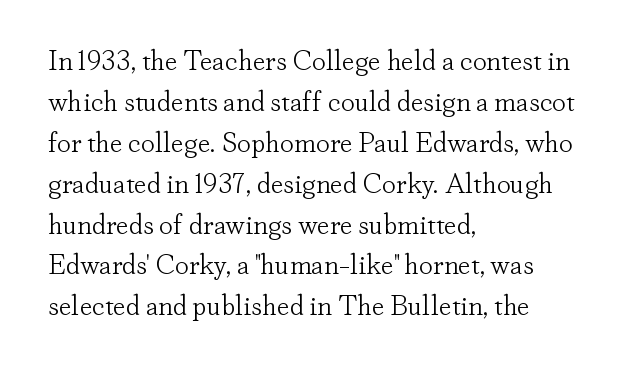
Q: Is the text bold? A: No.
Q: Is the text italic (slanted)? A: No, it is upright.
Q: Is the typeface a serif or a sans-serif typeface? A: Serif.
Q: Is the text underlined? A: No.
Q: How is the paragraph aligned? A: Left-aligned.
Q: Is the spacing between letters normal or unusually wide? A: Normal.
Q: Is the spacing between lines tight, normal or loose? A: Normal.
Q: Width (condensed, normal, or wide)? A: Normal.
Q: Stroke contrast? A: Low.
Q: x-height? A: Small.
Q: Monospaced? A: No.
